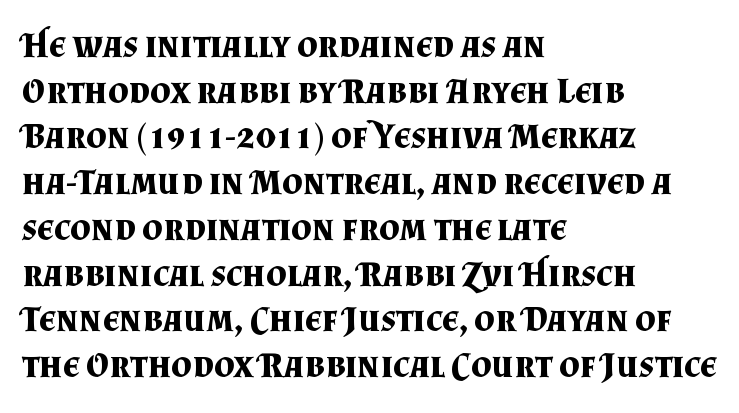
Q: Is the text bold? A: Yes.
Q: Is the text italic (slanted)? A: No, it is upright.
Q: Is the typeface a serif or a sans-serif typeface? A: Serif.
Q: Is the text underlined? A: No.
Q: How is the paragraph aligned? A: Left-aligned.
Q: Is the spacing between letters normal or unusually wide? A: Normal.
Q: Is the spacing between lines tight, normal or loose? A: Normal.
Q: Width (condensed, normal, or wide)? A: Normal.
Q: Stroke contrast? A: Medium.
Q: x-height? A: Small.
Q: Monospaced? A: No.
